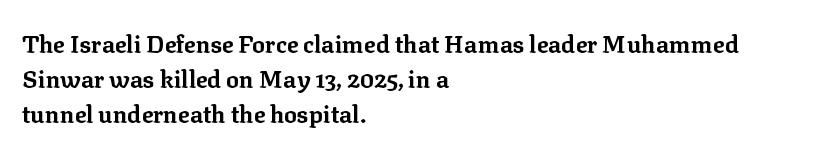
A classic flush-left, rag-right setting is used for this passage. The strokes are fattened all the way to bold. Plain, unruled lines of type. Tracking value appears to be zero — textbook default spacing.
